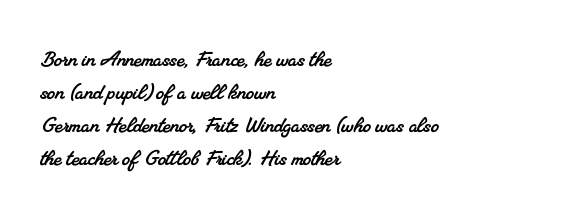
The image shows 26 px text type; set left-aligned, normal line spacing (1.27x), normal letter spacing, not underlined.
